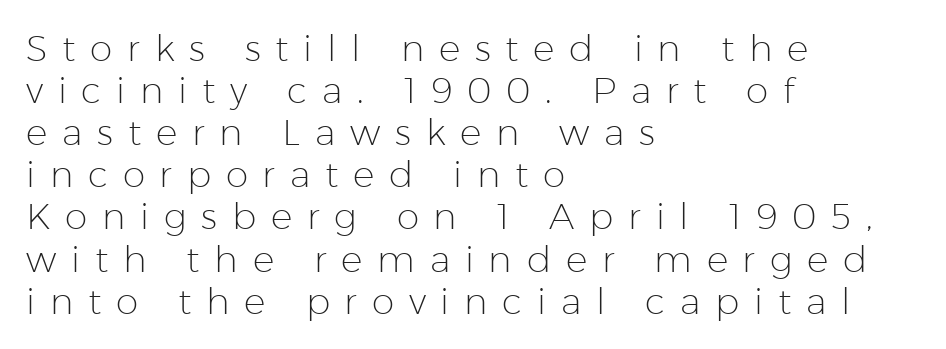
Q: Is the text bold? A: No.
Q: Is the text italic (slanted)? A: No, it is upright.
Q: Is the typeface a serif or a sans-serif typeface? A: Sans-serif.
Q: Is the text underlined? A: No.
Q: How is the paragraph aligned? A: Left-aligned.
Q: Is the spacing between letters normal or unusually wide? A: Unusually wide.
Q: Width (condensed, normal, or wide)? A: Normal.
Q: Stroke contrast? A: Low.
Q: x-height? A: Medium.
Q: Monospaced? A: No.
